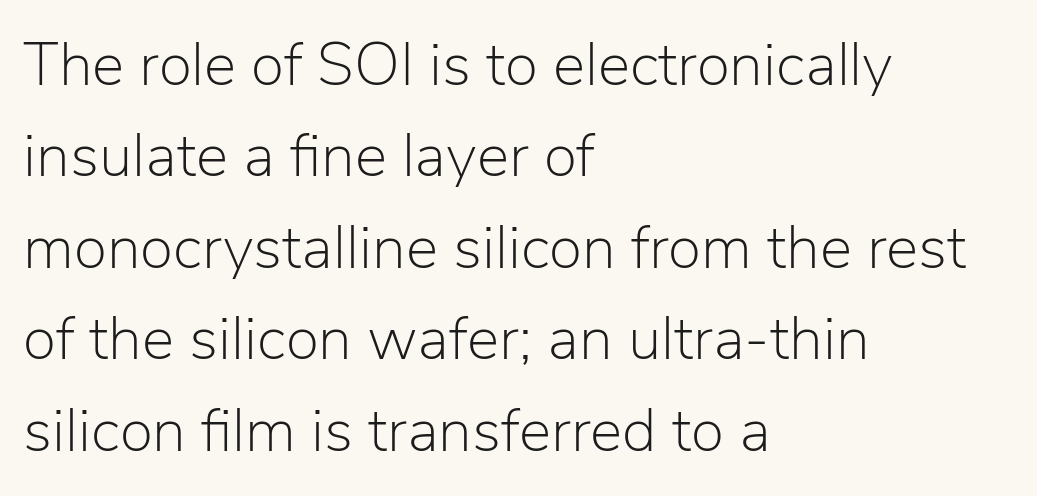
{"serif": "no", "italic": "no", "bold": "no", "weight": "light", "width": "normal", "stroke_contrast": "low", "x_height": "medium", "monospaced": "no", "underline": "no", "align": "left", "line_spacing": "normal", "line_spacing_ratio": 1.5, "letter_spacing": "normal", "letter_spacing_em": 0.0, "glyph_px": 61}
